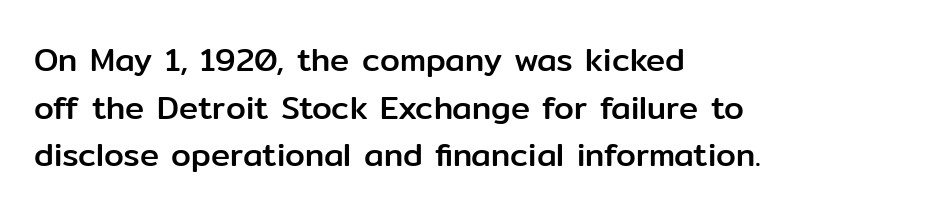
Ascenders rise straight up at ninety degrees. Horizontally, the lines are justified to the leading edge only. Interline gaps are of average width in this sample. Rule under the text: the space is simply empty. Nothing sits at the stroke ends, so this counts as sans-serif.
